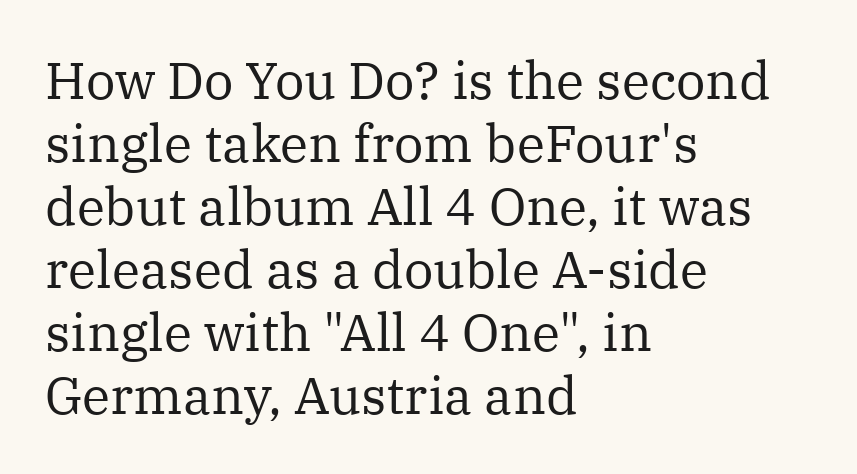
{"serif": "yes", "italic": "no", "bold": "no", "weight": "regular", "width": "normal", "stroke_contrast": "medium", "x_height": "medium", "monospaced": "no", "underline": "no", "align": "left", "line_spacing_ratio": 1.21, "letter_spacing": "normal", "letter_spacing_em": 0.0, "glyph_px": 52}
